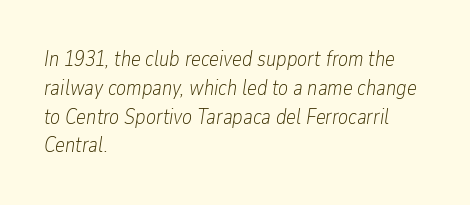
The image shows 21 px text type, italic (leaning right); set left-aligned, normal line spacing (1.37x), normal letter spacing, not underlined.
